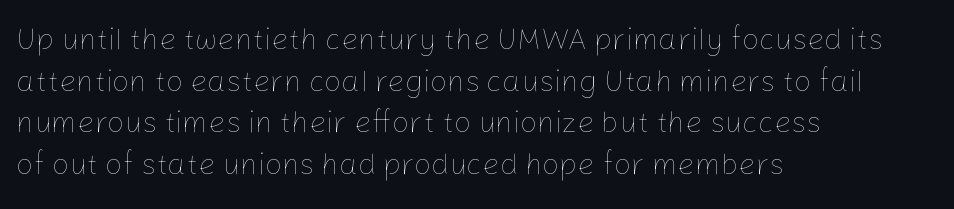
Horizontal bands of white between lines are of average thickness. Summary of weight: not heavy and not bold. Every stem runs plumb, perpendicular to the baseline. The face used here is rendered with its standard letterfit. One-word summary of the alignment: left. Has an underline been added? It has not.
